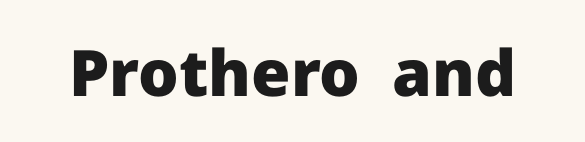
The image shows 64 px heavy sans-serif type, upright; set normal letter spacing, not underlined; low stroke contrast and a medium x-height.
